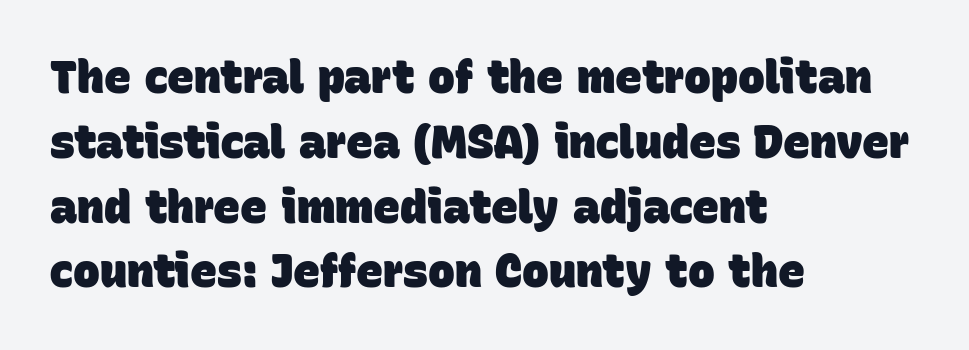
The image shows 45 px heavy sans-serif type; set left-aligned, normal line spacing (1.44x), normal letter spacing, not underlined; low stroke contrast and a large x-height.
